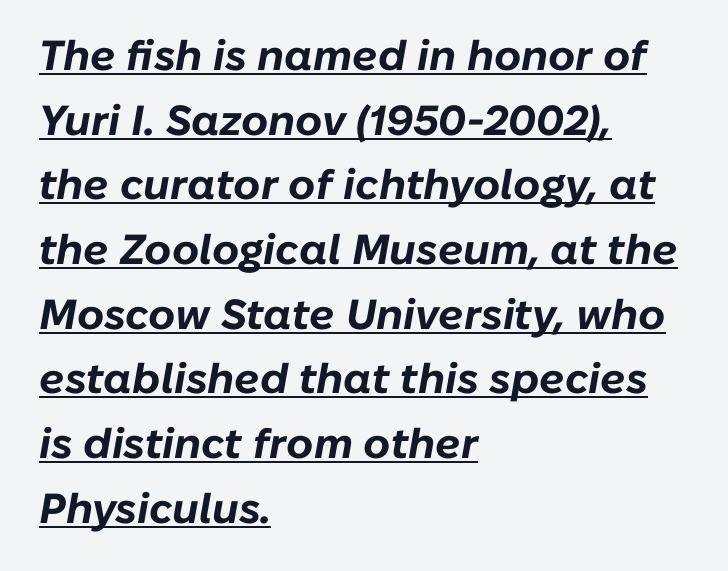
{"italic": "yes", "lean": "right", "slant_degrees": 10, "bold": "yes", "weight": "bold", "width": "normal", "stroke_contrast": "low", "x_height": "medium", "monospaced": "no", "underline": "yes", "align": "left", "line_spacing": "normal", "line_spacing_ratio": 1.54, "letter_spacing": "normal", "letter_spacing_em": 0.0, "glyph_px": 42}
